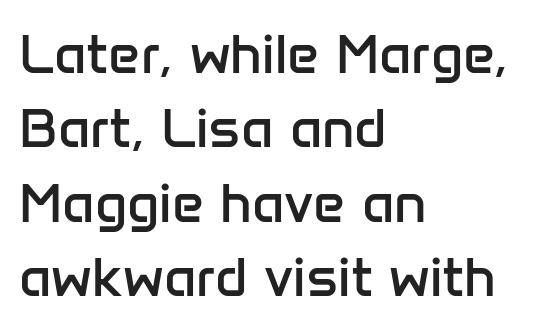
Is this a fixed-width face? No — the glyphs have proportional, varying widths. The typesetter chose a ragged-right arrangement here. The area under the type is left untouched. Is there much room between lines? A standard amount, neither cramped nor airy. It's the straight-up-and-down kind of type. Bold? No — there's no thickening of the strokes.
